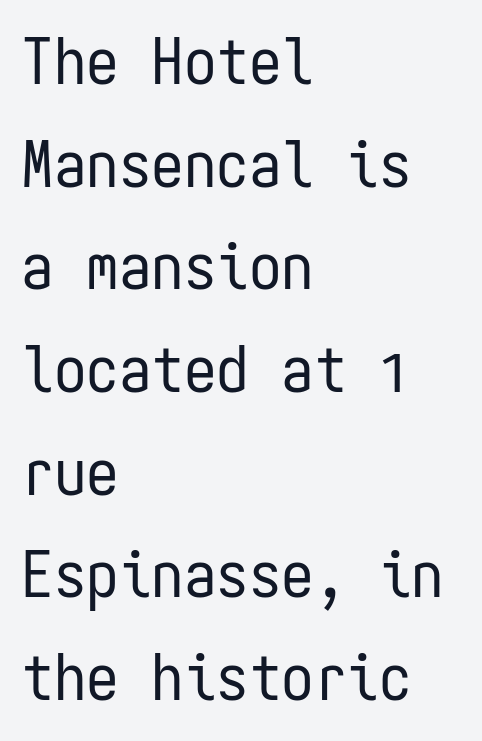
Q: Is the text bold? A: No.
Q: Is the text italic (slanted)? A: No, it is upright.
Q: Is the typeface a serif or a sans-serif typeface? A: Sans-serif.
Q: Is the text underlined? A: No.
Q: How is the paragraph aligned? A: Left-aligned.
Q: Is the spacing between letters normal or unusually wide? A: Normal.
Q: Is the spacing between lines tight, normal or loose? A: Normal.
Q: Width (condensed, normal, or wide)? A: Condensed.
Q: Stroke contrast? A: Low.
Q: x-height? A: Medium.
Q: Monospaced? A: Yes.
